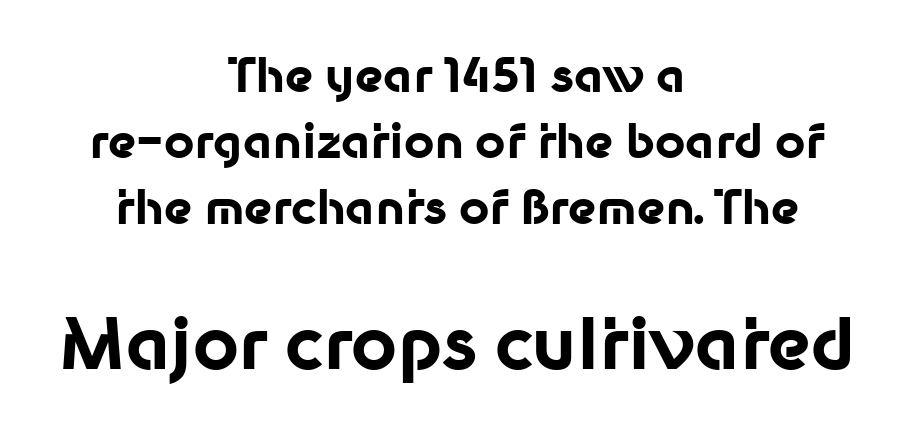
{"serif": "no", "italic": "no", "bold": "yes", "weight": "bold", "width": "normal", "stroke_contrast": "low", "x_height": "medium", "monospaced": "no", "underline": "no", "align": "center", "line_spacing": "normal", "line_spacing_ratio": 1.4, "letter_spacing": "normal", "letter_spacing_em": 0.0, "larger_block": "second", "size_ratio": 1.51, "glyph_px": 71}
